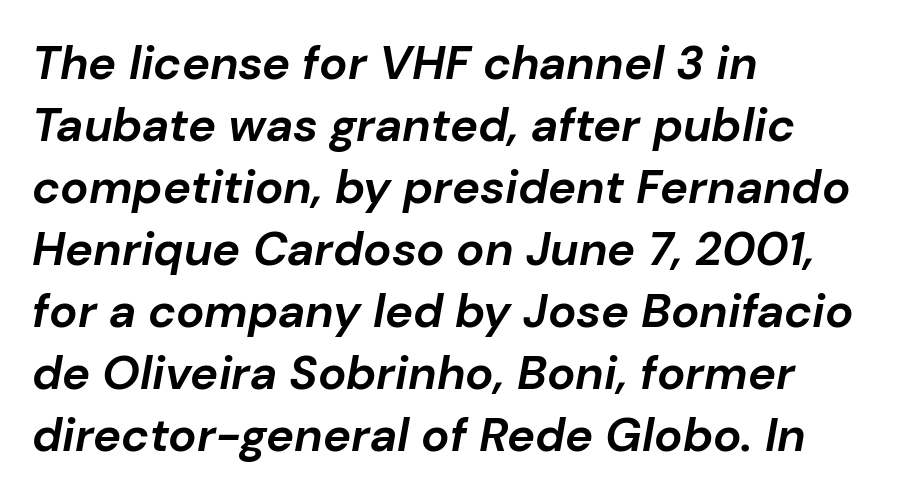
{"italic": "yes", "lean": "right", "slant_degrees": 10, "bold": "yes", "weight": "bold", "width": "normal", "stroke_contrast": "low", "x_height": "medium", "monospaced": "no", "underline": "no", "align": "left", "line_spacing": "normal", "line_spacing_ratio": 1.32, "letter_spacing": "normal", "letter_spacing_em": 0.0, "glyph_px": 47}
